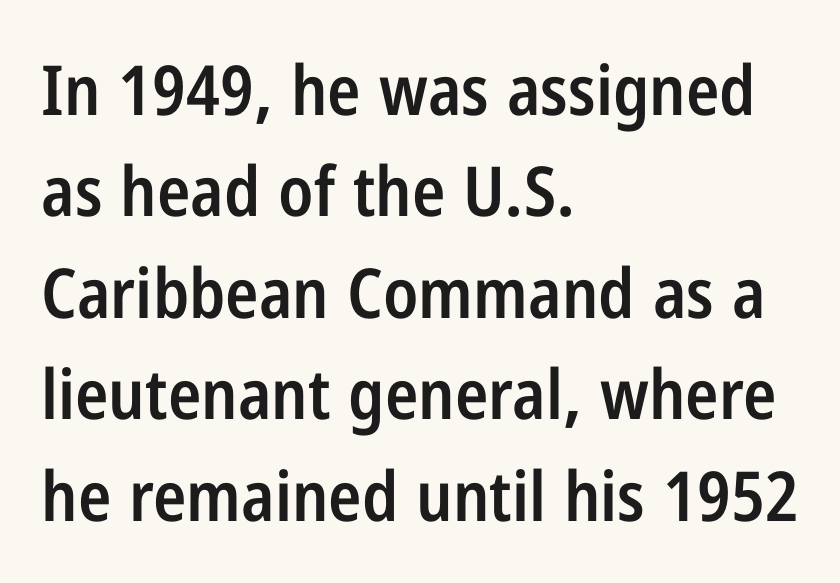
Q: Is the text bold? A: Semi-bold.
Q: Is the text italic (slanted)? A: No, it is upright.
Q: Is the typeface a serif or a sans-serif typeface? A: Sans-serif.
Q: Is the text underlined? A: No.
Q: How is the paragraph aligned? A: Left-aligned.
Q: Is the spacing between letters normal or unusually wide? A: Normal.
Q: Is the spacing between lines tight, normal or loose? A: Normal.
Q: Width (condensed, normal, or wide)? A: Condensed.
Q: Stroke contrast? A: Low.
Q: x-height? A: Medium.
Q: Monospaced? A: No.
